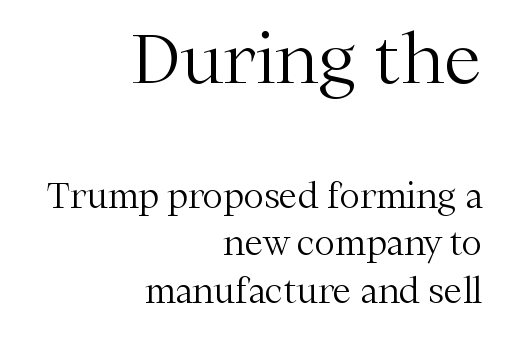
Q: Is the text bold? A: No.
Q: Is the text italic (slanted)? A: No, it is upright.
Q: Is the typeface a serif or a sans-serif typeface? A: Serif.
Q: Is the text underlined? A: No.
Q: How is the paragraph aligned? A: Right-aligned.
Q: Is the spacing between letters normal or unusually wide? A: Normal.
Q: Is the spacing between lines tight, normal or loose? A: Normal.
Q: Which block of text is set in a larger size, the first (top) or the second (bottom)? A: The first (top) one.
Q: Width (condensed, normal, or wide)? A: Normal.
Q: Stroke contrast? A: Medium.
Q: x-height? A: Medium.
Q: Monospaced? A: No.
